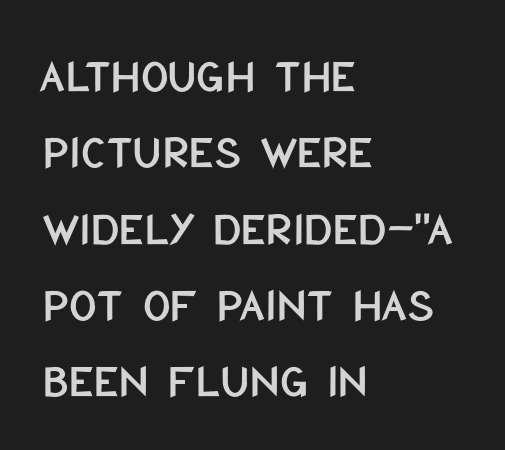
Spacing verdict: proportional, widths tailored to each character. Short and long lines alike share a common starting point at left. What kind of face is this? One without serifs — a sans. Is there much room between lines? A standard amount, neither cramped nor airy. The gap between lines stays unmarked.
